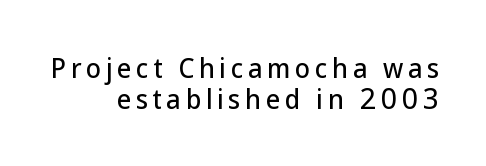
The area under the type is left untouched. Leading: standard. Does the copy run flush right? Yes — the right margin is perfectly even. This sample uses an upright cut, with every glyph sitting square on the baseline.
